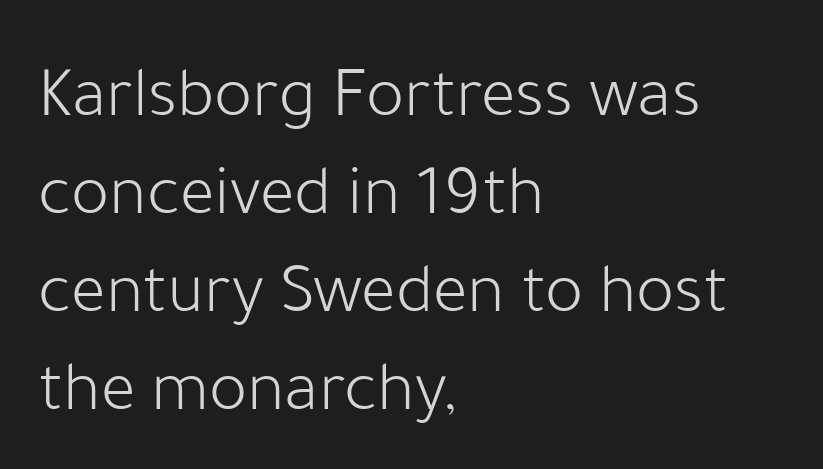
Note the varied advance widths — an 'i' is clearly narrower than an 'm'. Tracking here is standard; glyphs follow each other at the usual distance. Beneath every word, the page is bare. The leading is moderate, giving the passage an even texture. Each line starts at the same left margin while the right side varies.
